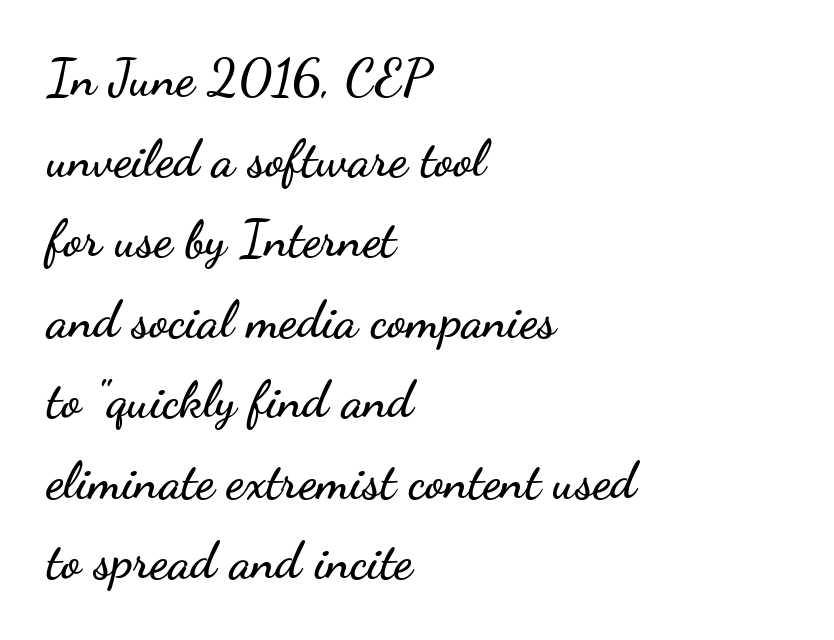
The image shows 51 px wide sans-serif type; set left-aligned, normal line spacing (1.58x), normal letter spacing, not underlined; low stroke contrast and a small x-height.
